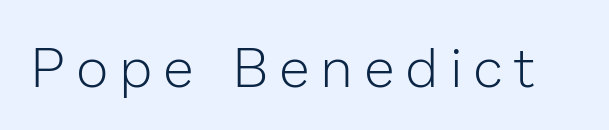
The image shows 55 px light sans-serif type, upright; set unusually wide letter spacing (+0.23 em), not underlined; low stroke contrast and a medium x-height.
